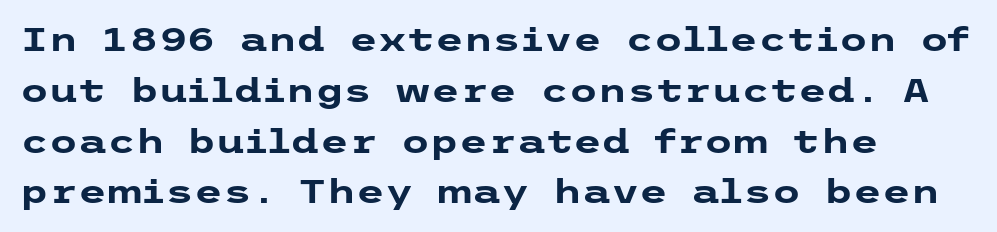
Q: Is the text bold? A: Yes.
Q: Is the text italic (slanted)? A: No, it is upright.
Q: Is the typeface a serif or a sans-serif typeface? A: Sans-serif.
Q: Is the text underlined? A: No.
Q: How is the paragraph aligned? A: Left-aligned.
Q: Is the spacing between letters normal or unusually wide? A: Normal.
Q: Is the spacing between lines tight, normal or loose? A: Normal.
Q: Width (condensed, normal, or wide)? A: Wide.
Q: Stroke contrast? A: Low.
Q: x-height? A: Medium.
